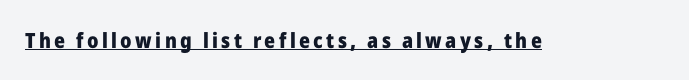
Q: Is the text bold? A: Yes.
Q: Is the text italic (slanted)? A: No, it is upright.
Q: Is the text underlined? A: Yes.
